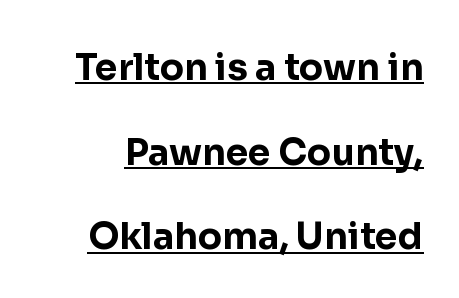
The image shows 36 px bold sans-serif type, upright; set loose line spacing (2.35x), normal letter spacing, underlined; low stroke contrast and a medium x-height.
